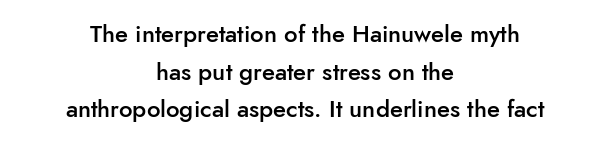
The image shows 24 px text type, upright; set centered, normal line spacing (1.57x), normal letter spacing, not underlined.
